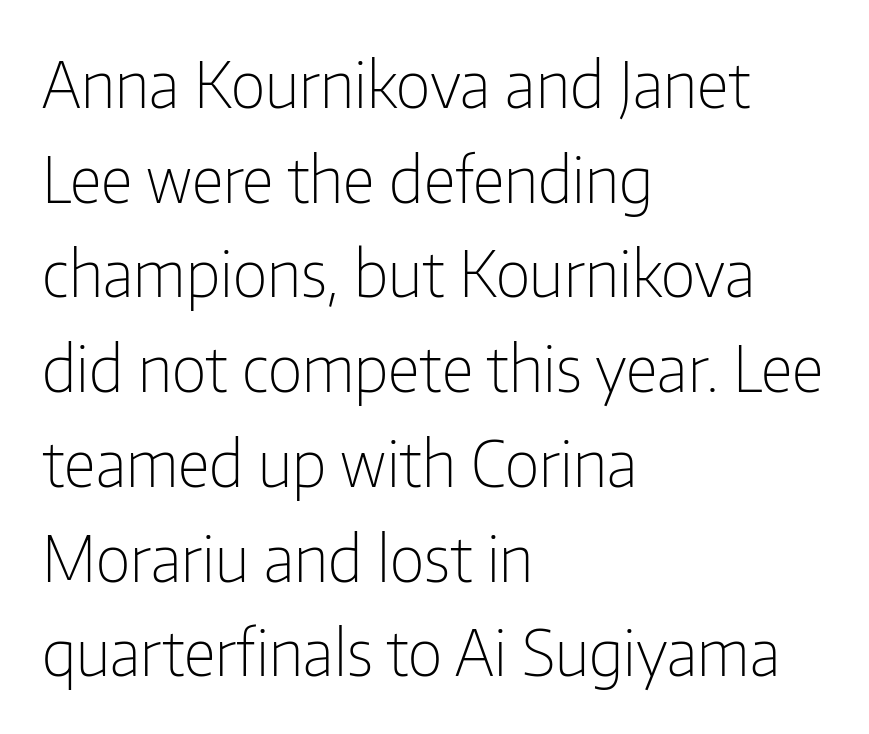
{"serif": "no", "italic": "no", "bold": "no", "weight": "light", "width": "condensed", "stroke_contrast": "low", "x_height": "medium", "monospaced": "no", "underline": "no", "align": "left", "line_spacing": "normal", "line_spacing_ratio": 1.48, "letter_spacing": "normal", "letter_spacing_em": 0.0, "glyph_px": 64}
